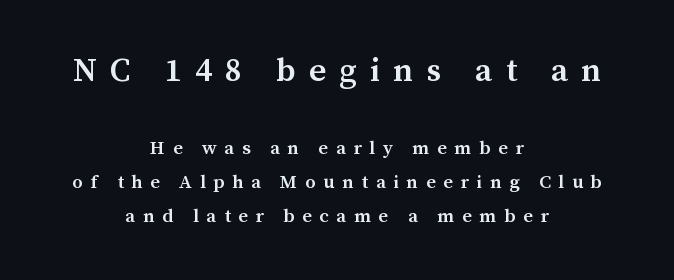
Q: Is the text bold? A: Semi-bold.
Q: Is the text italic (slanted)? A: No, it is upright.
Q: Is the typeface a serif or a sans-serif typeface? A: Serif.
Q: Is the text underlined? A: No.
Q: How is the paragraph aligned? A: Centered.
Q: Is the spacing between letters normal or unusually wide? A: Unusually wide.
Q: Which block of text is set in a larger size, the first (top) or the second (bottom)? A: The first (top) one.
Q: Width (condensed, normal, or wide)? A: Normal.
Q: Stroke contrast? A: Medium.
Q: x-height? A: Medium.
Q: Monospaced? A: No.
